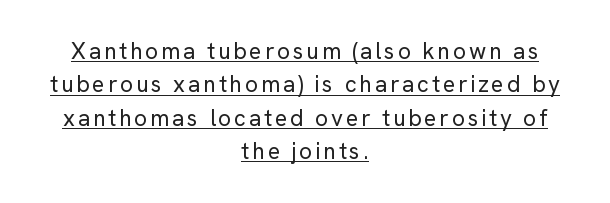
Upright lettering throughout. Is there an underline? Yes — a line sits under the letters. No extra ink here — the face is not bold. These lines stack symmetrically, like a column narrowing and widening about its center. The block of text has a typical density, with ordinary space between rows.
